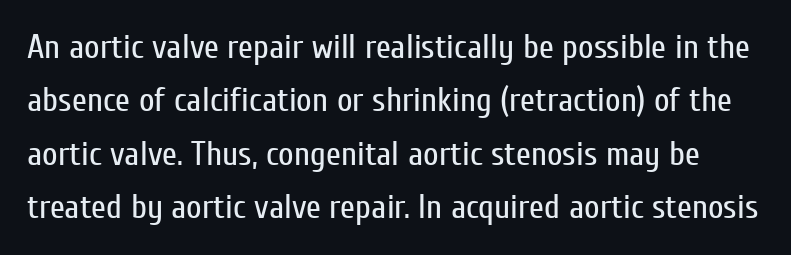
Lines of text with bare space underneath. Is this a fixed-width face? No — the glyphs have proportional, varying widths. The passage shown has conventional tracking throughout. Unbolded letterforms with no extra heft. The lettering stays uniformly vertical, giving the passage a roman look. Nope, no serifs anywhere on these letters.
